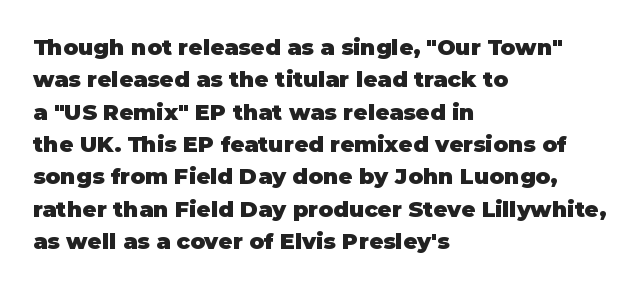
The image shows 22 px bold type, upright; set left-aligned, normal line spacing (1.47x), normal letter spacing, not underlined.
